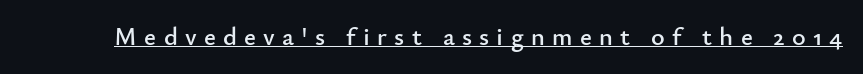
The image shows 26 px text type, upright; set unusually wide letter spacing (+0.28 em), underlined.
